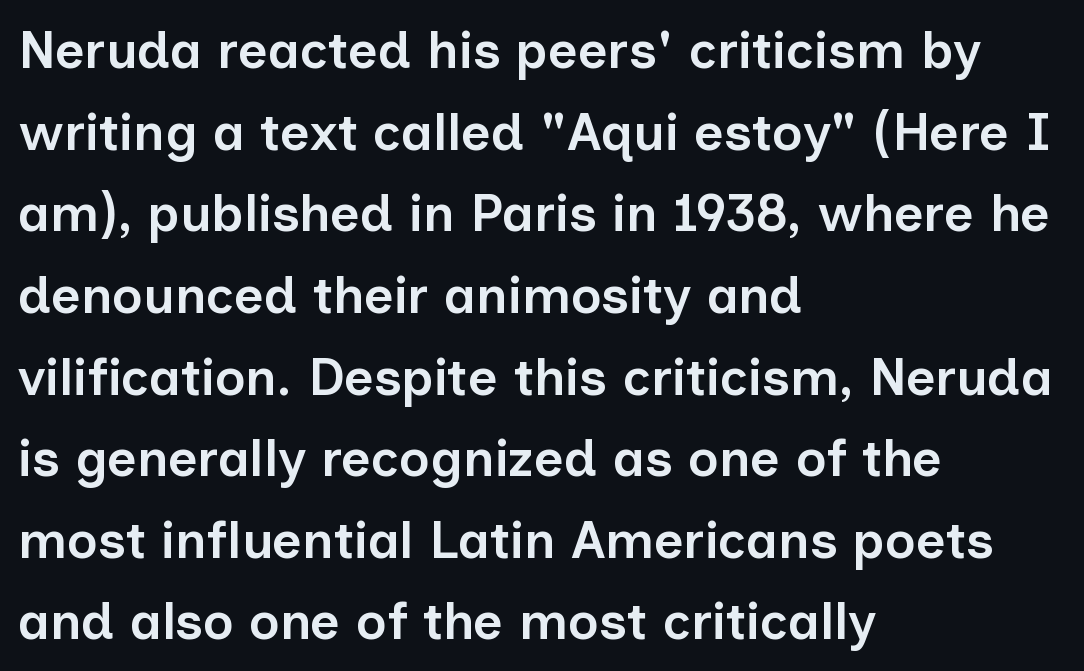
Q: Is the text bold? A: Semi-bold.
Q: Is the text italic (slanted)? A: No, it is upright.
Q: Is the typeface a serif or a sans-serif typeface? A: Sans-serif.
Q: Is the text underlined? A: No.
Q: How is the paragraph aligned? A: Left-aligned.
Q: Is the spacing between letters normal or unusually wide? A: Normal.
Q: Is the spacing between lines tight, normal or loose? A: Normal.
Q: Width (condensed, normal, or wide)? A: Normal.
Q: Stroke contrast? A: Low.
Q: x-height? A: Medium.
Q: Monospaced? A: No.
